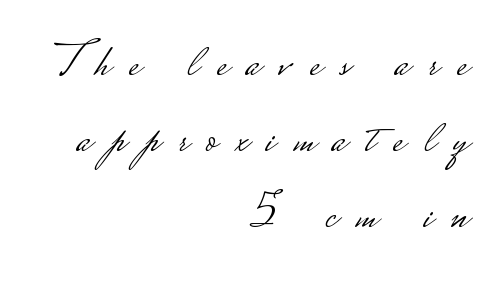
{"serif": "no", "bold": "no", "weight": "light", "width": "wide", "stroke_contrast": "low", "monospaced": "no", "underline": "no", "align": "right", "line_spacing": "normal", "line_spacing_ratio": 1.62, "letter_spacing": "wide", "letter_spacing_em": 0.39, "glyph_px": 47}
